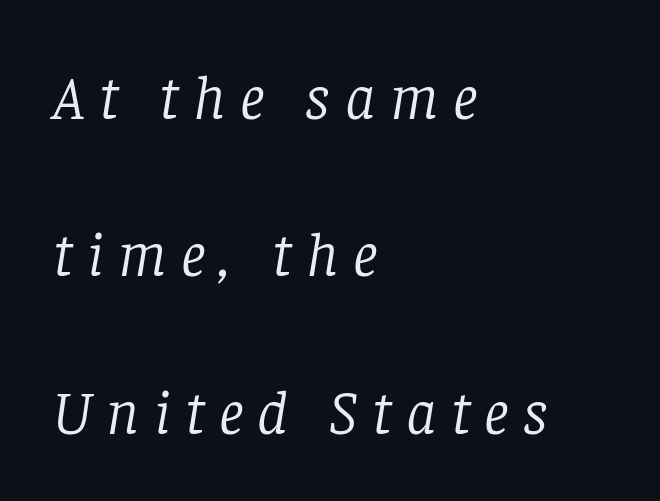
Q: Is the text bold? A: No.
Q: Is the text italic (slanted)? A: Yes, it leans right by about 8 degrees.
Q: Is the typeface a serif or a sans-serif typeface? A: Serif.
Q: Is the text underlined? A: No.
Q: How is the paragraph aligned? A: Left-aligned.
Q: Is the spacing between letters normal or unusually wide? A: Unusually wide.
Q: Is the spacing between lines tight, normal or loose? A: Loose.
Q: Width (condensed, normal, or wide)? A: Normal.
Q: Stroke contrast? A: Low.
Q: x-height? A: Large.
Q: Monospaced? A: No.
